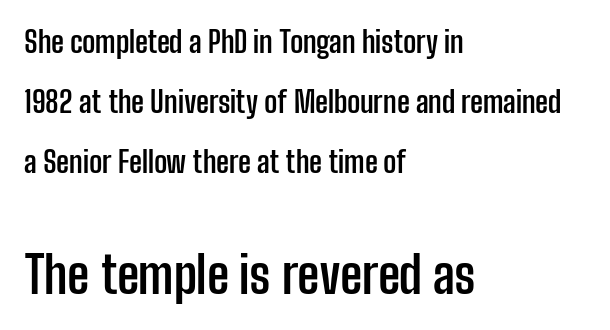
{"serif": "no", "italic": "no", "bold": "yes", "weight": "semibold", "width": "condensed", "stroke_contrast": "low", "x_height": "medium", "monospaced": "no", "underline": "no", "align": "left", "line_spacing": "loose", "line_spacing_ratio": 2.07, "letter_spacing": "normal", "letter_spacing_em": 0.0, "larger_block": "second", "size_ratio": 1.72, "glyph_px": 50}
